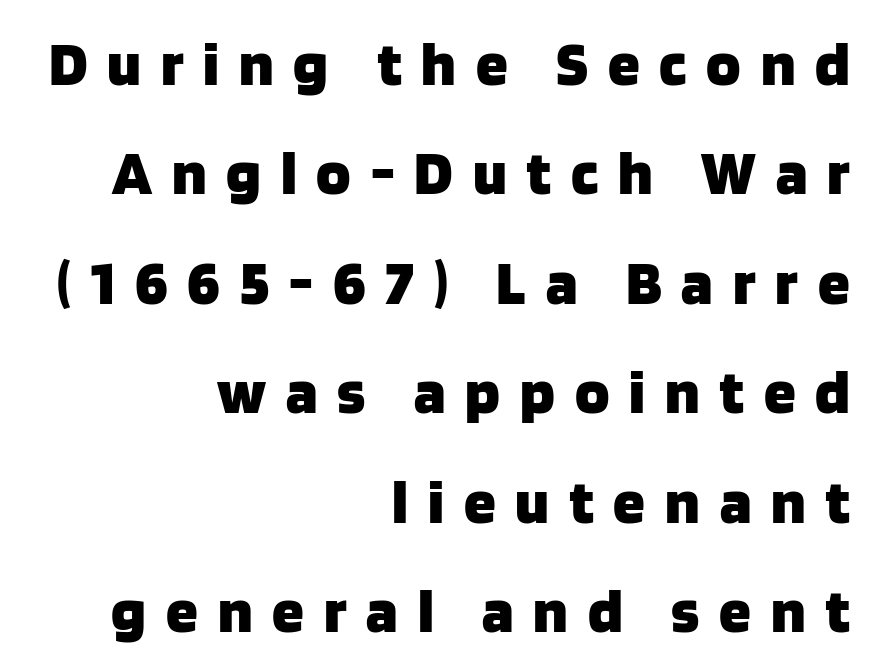
Q: Is the text bold? A: Yes.
Q: Is the text italic (slanted)? A: No, it is upright.
Q: Is the typeface a serif or a sans-serif typeface? A: Sans-serif.
Q: Is the text underlined? A: No.
Q: How is the paragraph aligned? A: Right-aligned.
Q: Is the spacing between letters normal or unusually wide? A: Unusually wide.
Q: Width (condensed, normal, or wide)? A: Normal.
Q: Stroke contrast? A: Low.
Q: x-height? A: Large.
Q: Monospaced? A: No.
